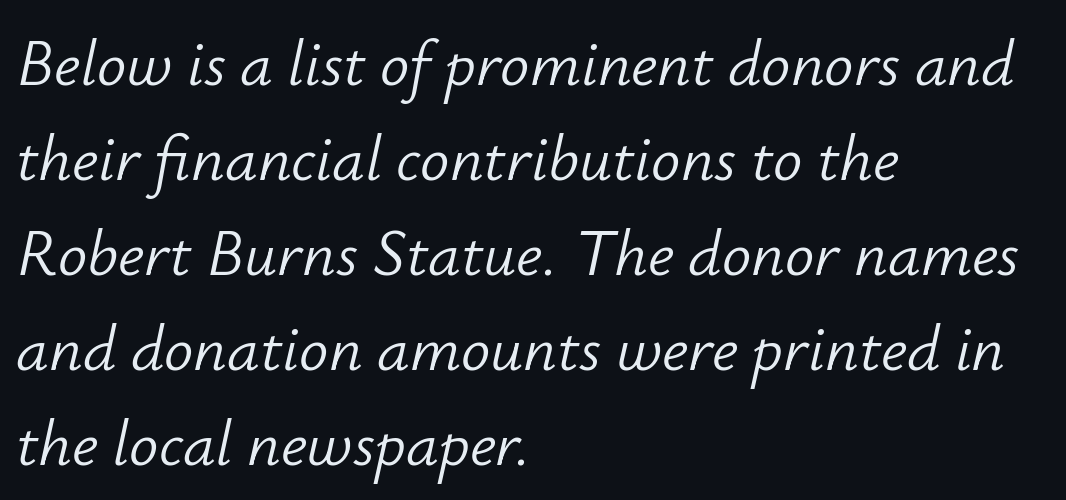
The image shows 65 px light type, italic (leaning right); set left-aligned, normal line spacing (1.46x), normal letter spacing, not underlined; low stroke contrast and a small x-height.
